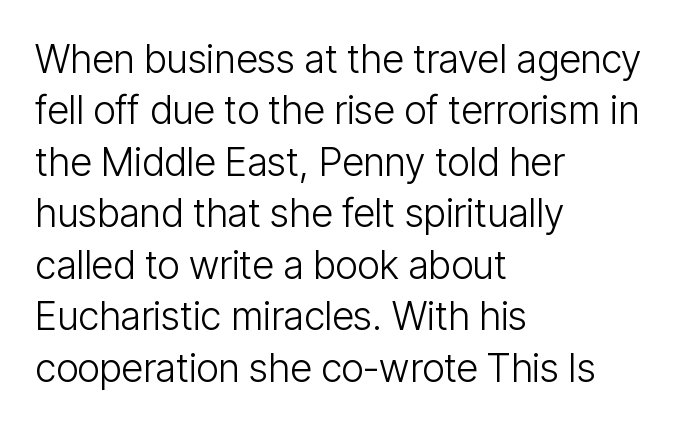
{"serif": "no", "italic": "no", "bold": "no", "weight": "light", "width": "condensed", "stroke_contrast": "low", "x_height": "medium", "monospaced": "no", "underline": "no", "align": "left", "line_spacing": "normal", "line_spacing_ratio": 1.32, "letter_spacing": "normal", "letter_spacing_em": 0.0, "glyph_px": 39}
